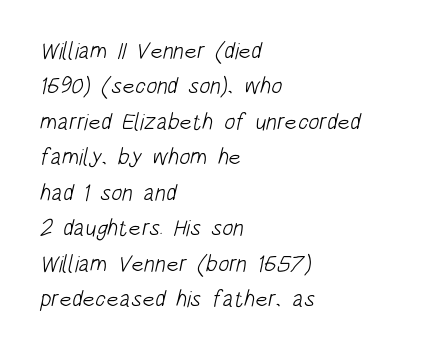
Q: Is the text bold? A: No.
Q: Is the text underlined? A: No.
Q: How is the paragraph aligned? A: Left-aligned.
Q: Is the spacing between letters normal or unusually wide? A: Normal.
Q: Is the spacing between lines tight, normal or loose? A: Normal.
